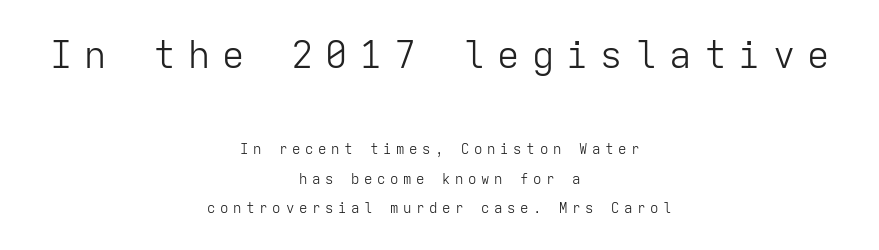
{"serif": "no", "italic": "no", "bold": "no", "weight": "light", "width": "normal", "stroke_contrast": "low", "x_height": "medium", "monospaced": "yes", "underline": "no", "align": "center", "line_spacing": "loose", "line_spacing_ratio": 2.12, "letter_spacing": "wide", "letter_spacing_em": 0.33, "larger_block": "first", "size_ratio": 2.64, "glyph_px": 37}
